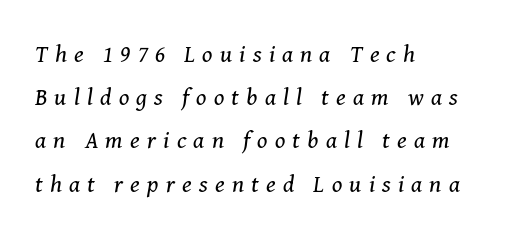
{"italic": "yes", "lean": "right", "slant_degrees": 8, "bold": "no", "underline": "no", "align": "left", "line_spacing_ratio": 1.8, "letter_spacing": "wide", "letter_spacing_em": 0.3, "glyph_px": 24}
